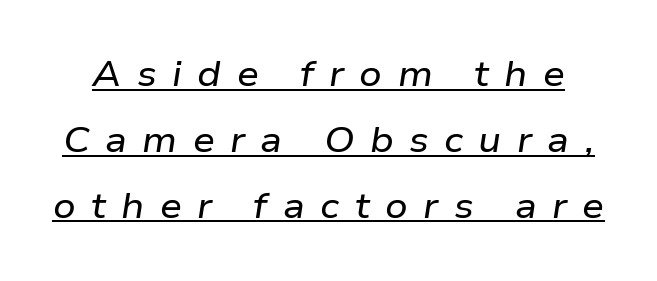
{"italic": "yes", "lean": "right", "slant_degrees": 9, "width": "wide", "stroke_contrast": "low", "x_height": "medium", "monospaced": "no", "underline": "yes", "line_spacing_ratio": 1.88, "letter_spacing": "wide", "letter_spacing_em": 0.44, "glyph_px": 35}
